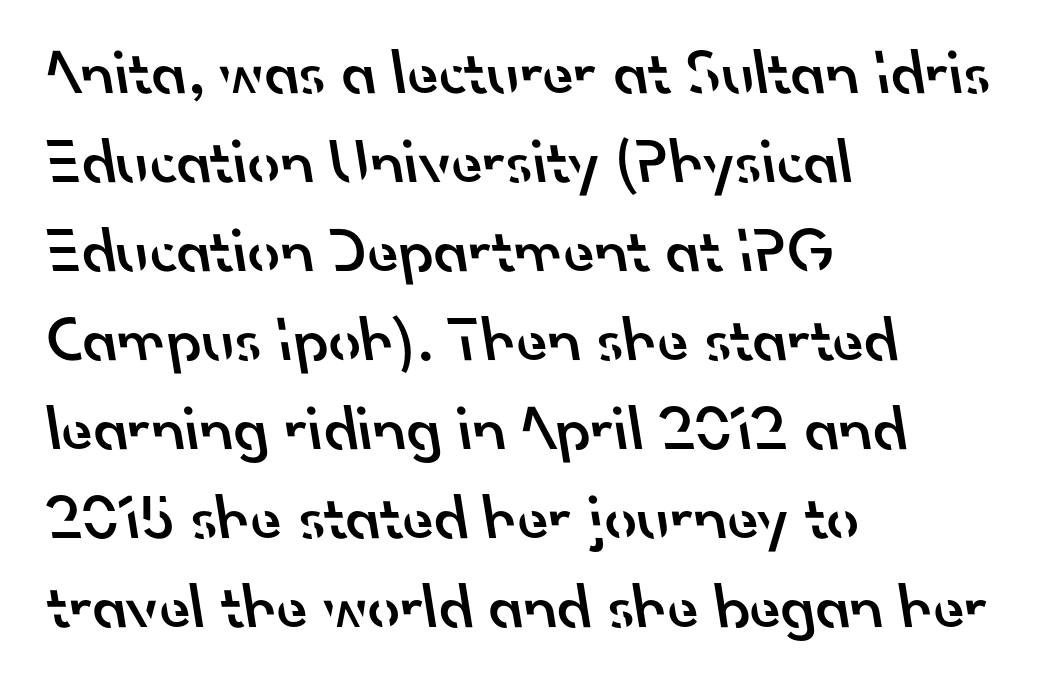
Q: Is the text bold? A: Semi-bold.
Q: Is the typeface a serif or a sans-serif typeface? A: Sans-serif.
Q: Is the text underlined? A: No.
Q: How is the paragraph aligned? A: Left-aligned.
Q: Is the spacing between letters normal or unusually wide? A: Normal.
Q: Is the spacing between lines tight, normal or loose? A: Normal.
Q: Width (condensed, normal, or wide)? A: Normal.
Q: Stroke contrast? A: Low.
Q: x-height? A: Small.
Q: Monospaced? A: No.
